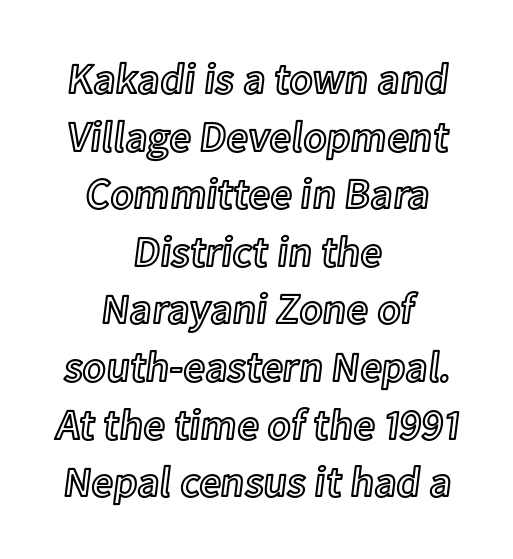
Q: Is the text italic (slanted)? A: Yes.
Q: Is the text underlined? A: No.
Q: How is the paragraph aligned? A: Centered.
Q: Is the spacing between letters normal or unusually wide? A: Normal.
Q: Is the spacing between lines tight, normal or loose? A: Normal.
Q: Width (condensed, normal, or wide)? A: Normal.
Q: x-height? A: Medium.
Q: Monospaced? A: No.
